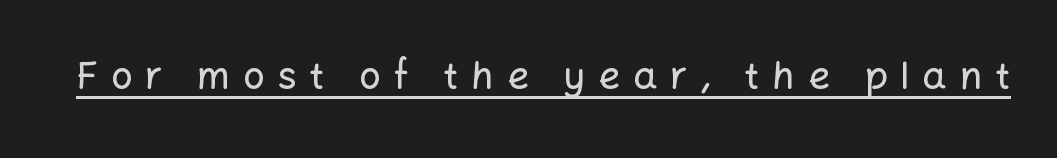
Q: Is the text italic (slanted)? A: No, it is upright.
Q: Is the typeface a serif or a sans-serif typeface? A: Sans-serif.
Q: Is the text underlined? A: Yes.
Q: Is the spacing between letters normal or unusually wide? A: Unusually wide.
Q: Width (condensed, normal, or wide)? A: Normal.
Q: Stroke contrast? A: Low.
Q: x-height? A: Medium.
Q: Monospaced? A: No.
